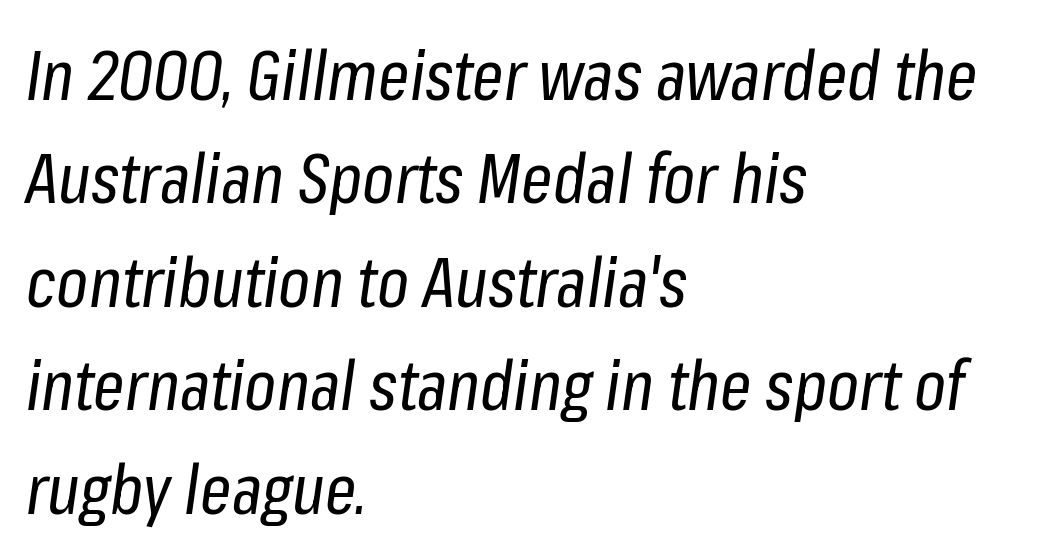
The typeface has the unassuming heft of standard copy or less. Vertically, the passage feels balanced, rows spaced as you'd expect. The lines are quadded left. The passage shown has conventional tracking throughout. Spacing verdict: proportional, widths tailored to each character. Posture: slanted.
